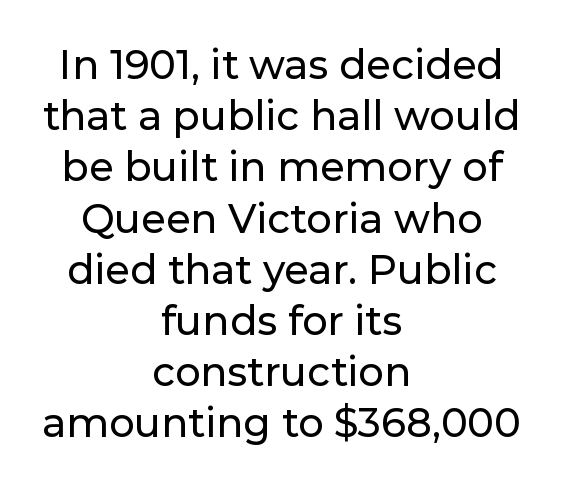
{"serif": "no", "italic": "no", "width": "normal", "stroke_contrast": "low", "x_height": "medium", "monospaced": "no", "underline": "no", "align": "center", "line_spacing": "normal", "line_spacing_ratio": 1.28, "letter_spacing": "normal", "letter_spacing_em": 0.0, "glyph_px": 40}
